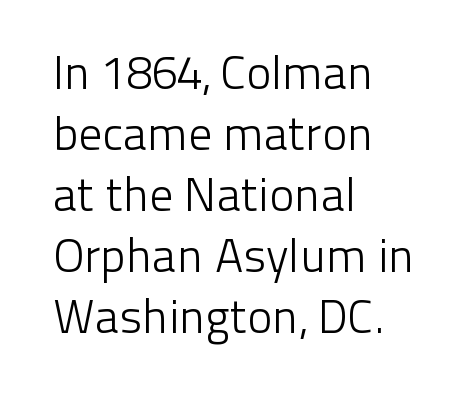
Q: Is the text bold? A: No.
Q: Is the text italic (slanted)? A: No, it is upright.
Q: Is the typeface a serif or a sans-serif typeface? A: Sans-serif.
Q: Is the text underlined? A: No.
Q: How is the paragraph aligned? A: Left-aligned.
Q: Is the spacing between letters normal or unusually wide? A: Normal.
Q: Is the spacing between lines tight, normal or loose? A: Normal.
Q: Width (condensed, normal, or wide)? A: Normal.
Q: Stroke contrast? A: Low.
Q: x-height? A: Medium.
Q: Monospaced? A: No.
